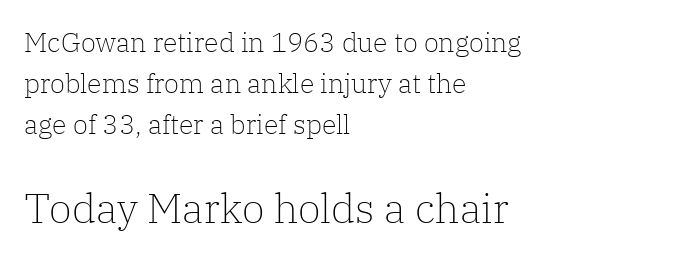
Q: Is the text bold? A: No.
Q: Is the text italic (slanted)? A: No, it is upright.
Q: Is the typeface a serif or a sans-serif typeface? A: Serif.
Q: Is the text underlined? A: No.
Q: How is the paragraph aligned? A: Left-aligned.
Q: Is the spacing between letters normal or unusually wide? A: Normal.
Q: Is the spacing between lines tight, normal or loose? A: Normal.
Q: Which block of text is set in a larger size, the first (top) or the second (bottom)? A: The second (bottom) one.
Q: Width (condensed, normal, or wide)? A: Normal.
Q: Stroke contrast? A: Low.
Q: x-height? A: Medium.
Q: Monospaced? A: No.
